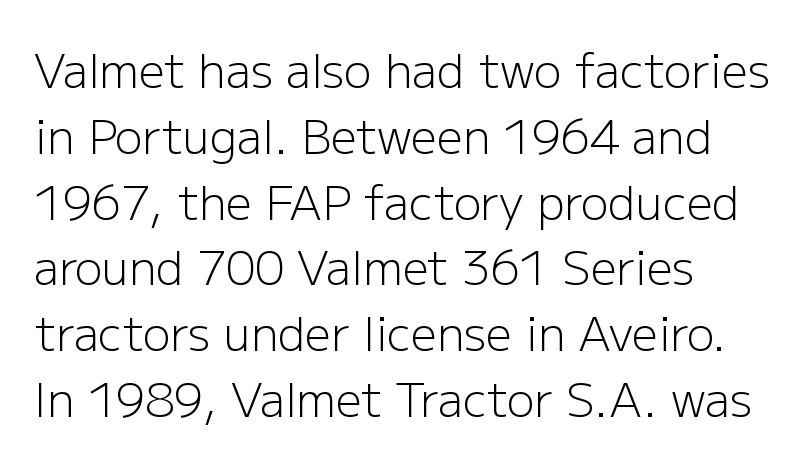
There is no visible air inserted between adjacent glyphs. Ink coverage per letter is moderate at most. If you drew a ruler down the left edge, every line would touch it. Check where the strokes stop: nothing finishes them off — pure sans. The strip under each line holds only bare page.
